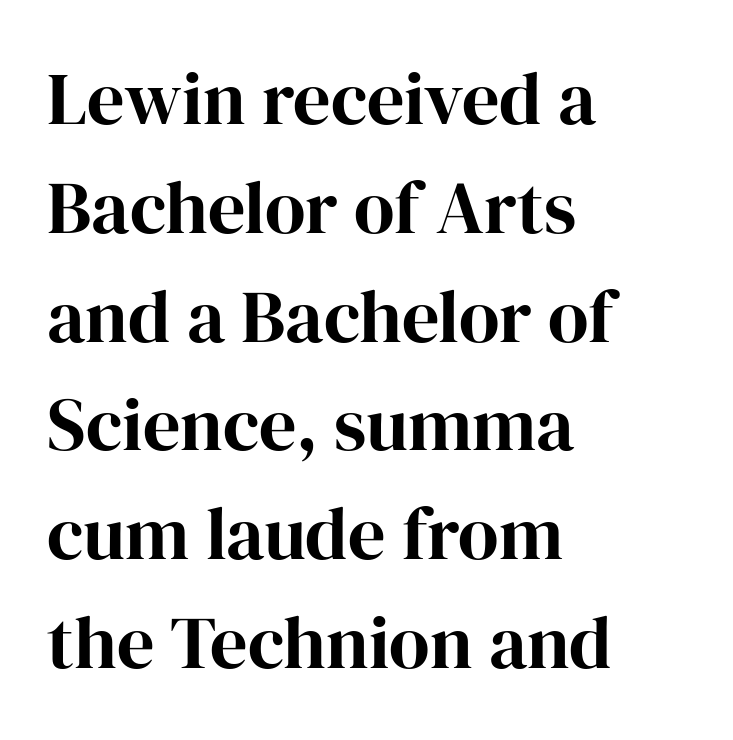
Q: Is the text italic (slanted)? A: No, it is upright.
Q: Is the typeface a serif or a sans-serif typeface? A: Serif.
Q: Is the text underlined? A: No.
Q: How is the paragraph aligned? A: Left-aligned.
Q: Is the spacing between letters normal or unusually wide? A: Normal.
Q: Is the spacing between lines tight, normal or loose? A: Normal.
Q: Width (condensed, normal, or wide)? A: Normal.
Q: Stroke contrast? A: High.
Q: x-height? A: Medium.
Q: Monospaced? A: No.
